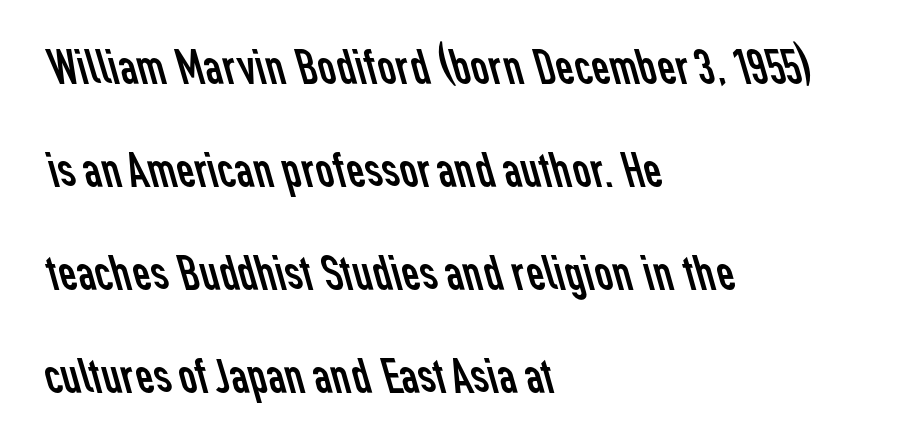
{"serif": "no", "bold": "no", "weight": "regular", "width": "normal", "stroke_contrast": "low", "x_height": "medium", "monospaced": "no", "underline": "no", "align": "left", "line_spacing": "loose", "line_spacing_ratio": 2.06, "letter_spacing": "normal", "letter_spacing_em": 0.0, "glyph_px": 50}
